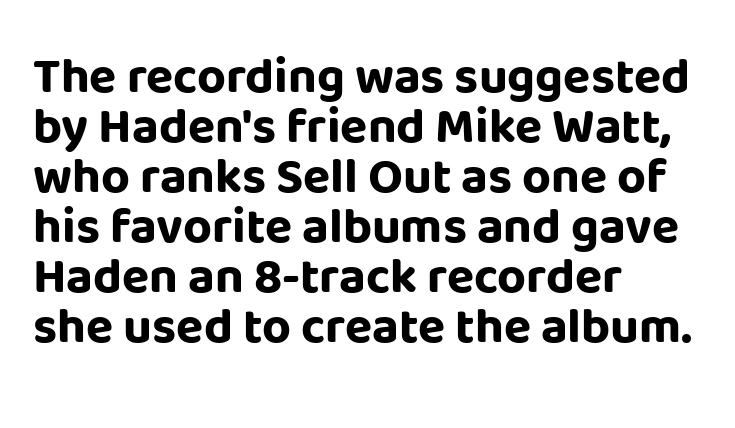
Q: Is the text bold? A: Yes.
Q: Is the text italic (slanted)? A: No, it is upright.
Q: Is the typeface a serif or a sans-serif typeface? A: Sans-serif.
Q: Is the text underlined? A: No.
Q: How is the paragraph aligned? A: Left-aligned.
Q: Is the spacing between letters normal or unusually wide? A: Normal.
Q: Is the spacing between lines tight, normal or loose? A: Tight.
Q: Width (condensed, normal, or wide)? A: Normal.
Q: Stroke contrast? A: Low.
Q: x-height? A: Large.
Q: Monospaced? A: No.
